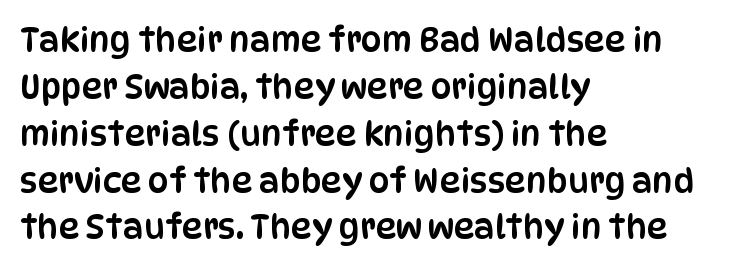
A typesetter would call this proportional, since set widths differ per character. The letters carry no serifs — their stems end cleanly without finishing strokes. The passage is arranged the way most books set body copy — flush left. One glance says typical: line gaps are just what's usual. Glyph-to-glyph distance matches everyday printed text. Posture: straight, roman, zero tilt.
